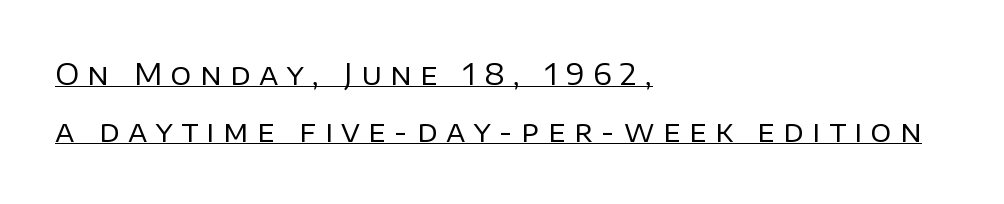
Q: Is the text bold? A: No.
Q: Is the text italic (slanted)? A: No, it is upright.
Q: Is the typeface a serif or a sans-serif typeface? A: Sans-serif.
Q: Is the text underlined? A: Yes.
Q: How is the paragraph aligned? A: Left-aligned.
Q: Is the spacing between letters normal or unusually wide? A: Unusually wide.
Q: Is the spacing between lines tight, normal or loose? A: Loose.
Q: Width (condensed, normal, or wide)? A: Normal.
Q: Stroke contrast? A: Low.
Q: x-height? A: Large.
Q: Monospaced? A: No.
